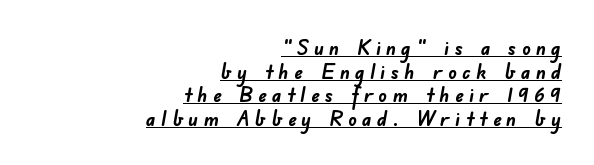
Q: Is the text bold? A: Yes.
Q: Is the text underlined? A: Yes.
Q: How is the paragraph aligned? A: Right-aligned.
Q: Is the spacing between letters normal or unusually wide? A: Unusually wide.
Q: Is the spacing between lines tight, normal or loose? A: Tight.
